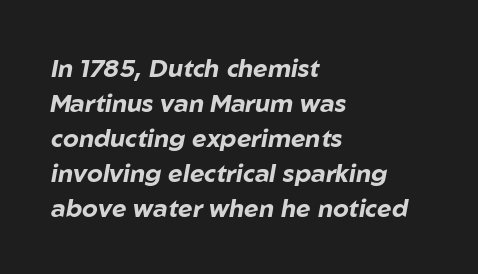
{"italic": "yes", "lean": "right", "slant_degrees": 10, "bold": "yes", "underline": "no", "align": "left", "line_spacing": "normal", "line_spacing_ratio": 1.4, "letter_spacing": "normal", "letter_spacing_em": 0.0, "glyph_px": 25}
